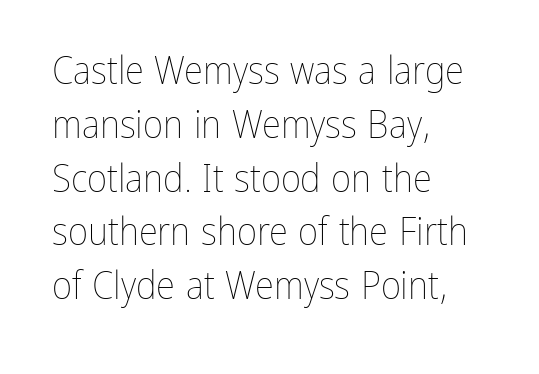
Q: Is the text bold? A: No.
Q: Is the text italic (slanted)? A: No, it is upright.
Q: Is the text underlined? A: No.
Q: How is the paragraph aligned? A: Left-aligned.
Q: Is the spacing between letters normal or unusually wide? A: Normal.
Q: Is the spacing between lines tight, normal or loose? A: Normal.
Q: Width (condensed, normal, or wide)? A: Condensed.
Q: Stroke contrast? A: Low.
Q: x-height? A: Medium.
Q: Monospaced? A: No.
